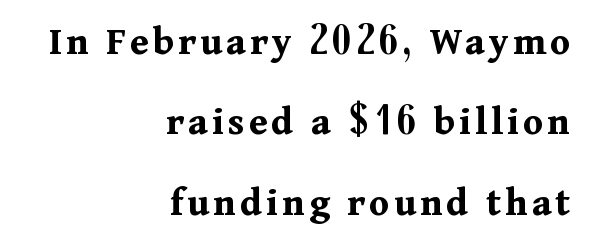
The image shows 41 px bold serif type, upright; set right-aligned, loose line spacing (1.96x), not underlined; medium stroke contrast and a medium x-height.
